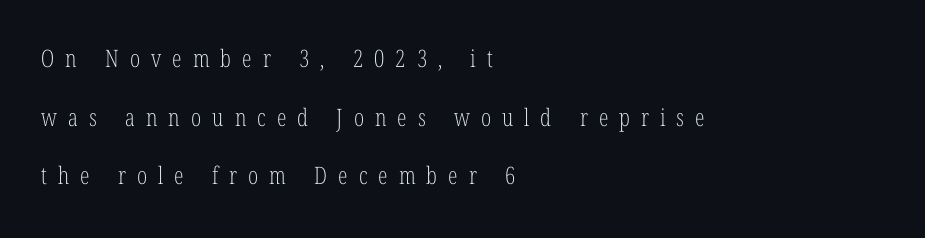
{"italic": "no", "bold": "no", "underline": "no", "align": "left", "line_spacing": "loose", "line_spacing_ratio": 2.44, "letter_spacing": "wide", "letter_spacing_em": 0.46, "glyph_px": 24}
